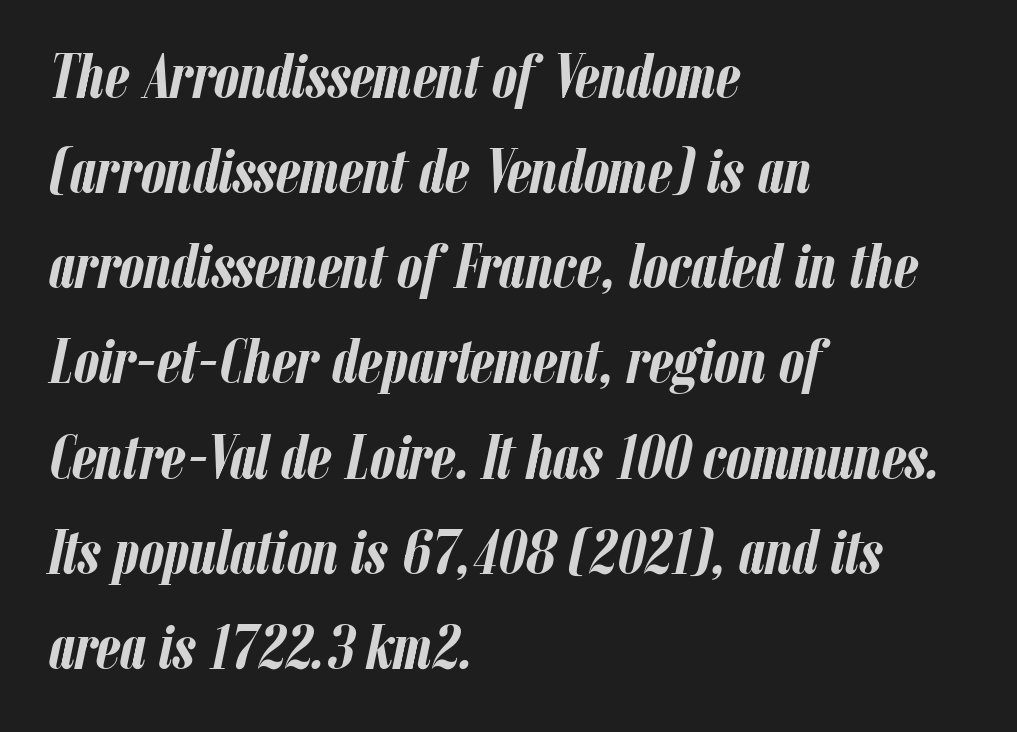
It's the slanting kind of type. Pretty heavy lettering here — definitely bold. No extra tracking has been applied to these lines. If you drew a ruler down the left edge, every line would touch it.
